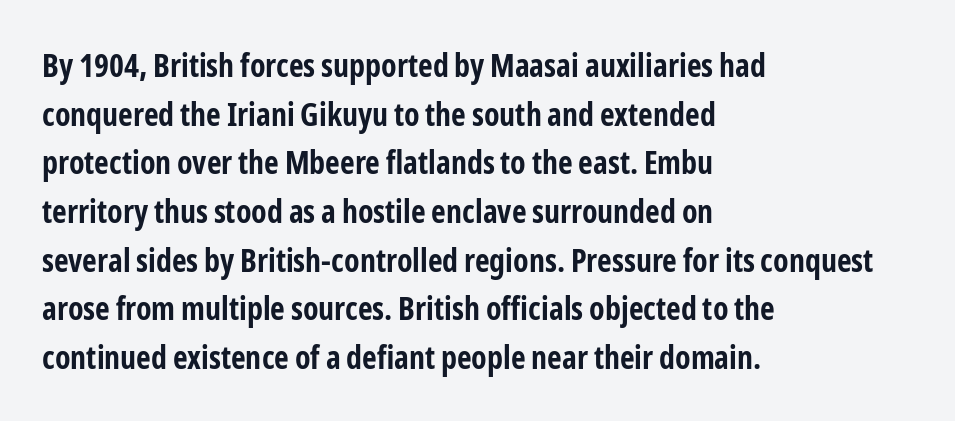
Q: Is the text bold? A: Yes.
Q: Is the text italic (slanted)? A: No, it is upright.
Q: Is the typeface a serif or a sans-serif typeface? A: Sans-serif.
Q: Is the text underlined? A: No.
Q: How is the paragraph aligned? A: Left-aligned.
Q: Is the spacing between letters normal or unusually wide? A: Normal.
Q: Is the spacing between lines tight, normal or loose? A: Normal.
Q: Width (condensed, normal, or wide)? A: Condensed.
Q: Stroke contrast? A: Low.
Q: x-height? A: Medium.
Q: Monospaced? A: No.
